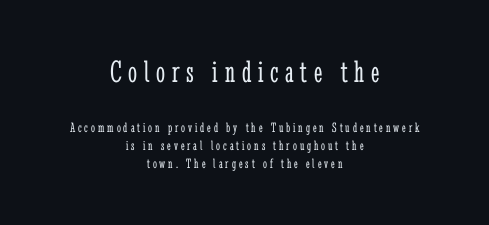
Q: Is the text bold? A: No.
Q: Is the text italic (slanted)? A: No, it is upright.
Q: Is the typeface a serif or a sans-serif typeface? A: Serif.
Q: Is the text underlined? A: No.
Q: How is the paragraph aligned? A: Centered.
Q: Is the spacing between letters normal or unusually wide? A: Unusually wide.
Q: Is the spacing between lines tight, normal or loose? A: Normal.
Q: Which block of text is set in a larger size, the first (top) or the second (bottom)? A: The first (top) one.
Q: Width (condensed, normal, or wide)? A: Condensed.
Q: Stroke contrast? A: Low.
Q: x-height? A: Medium.
Q: Monospaced? A: No.
